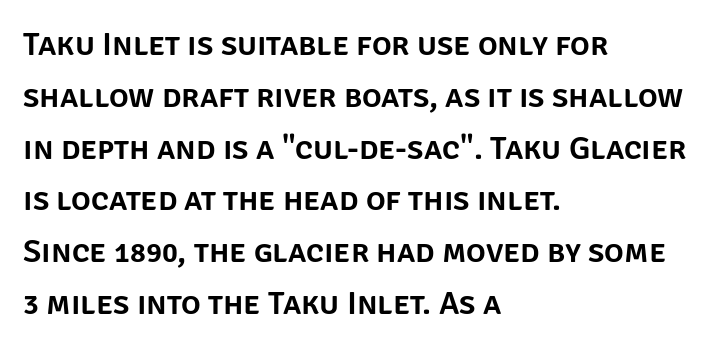
The image shows 33 px sans-serif type, upright; set left-aligned, normal line spacing (1.57x), normal letter spacing, not underlined; low stroke contrast and a large x-height.
